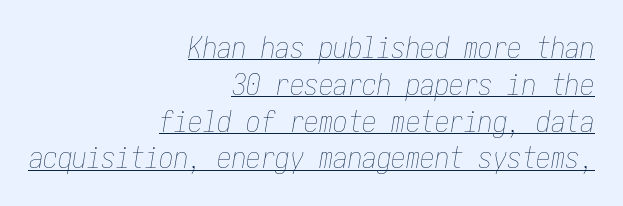
This sample keeps an unexceptional amount of space between lines. Students, observe the line beneath the letters — that is underlining. These lines were composed using italics. Caption: face not bold, strokes unweighted. Tracking value appears to be zero — textbook default spacing. Where is the straight margin? On the right.
